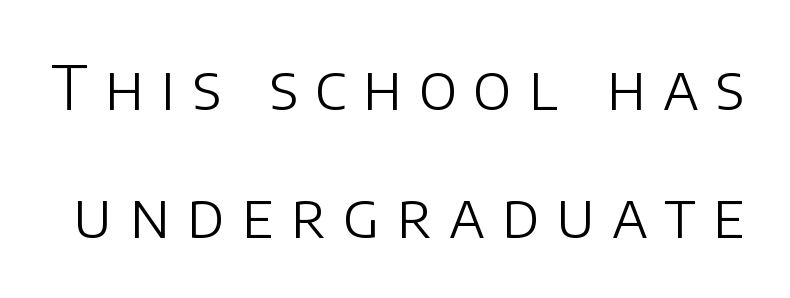
A typesetter would mark this as roman, not italic. Rule under the text: the space is simply empty. The font is comparable to plain body text, perhaps lighter. Type style note: lacks serifs. The line-height multiplier appears high, well above default. Think of a printed novel: that variable character pitch is what you see here.
